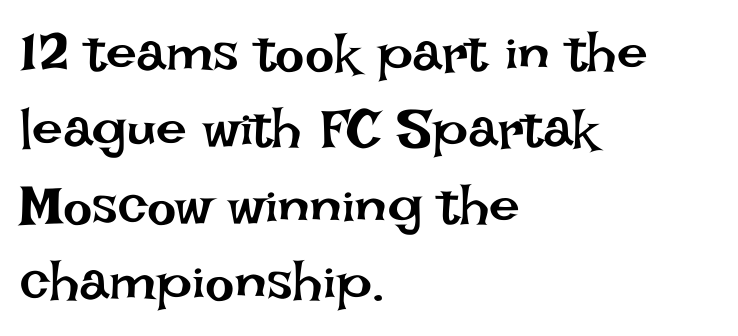
The image shows 55 px regular-weight type, upright; set left-aligned, normal line spacing (1.39x), normal letter spacing, not underlined; low stroke contrast and a large x-height.
